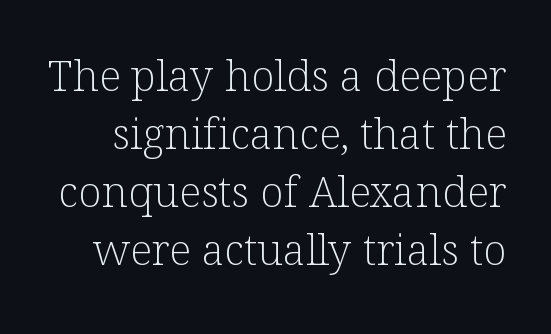
Q: Is the text bold? A: No.
Q: Is the text italic (slanted)? A: No, it is upright.
Q: Is the typeface a serif or a sans-serif typeface? A: Serif.
Q: Is the text underlined? A: No.
Q: Is the spacing between letters normal or unusually wide? A: Normal.
Q: Is the spacing between lines tight, normal or loose? A: Normal.
Q: Width (condensed, normal, or wide)? A: Normal.
Q: Stroke contrast? A: Low.
Q: x-height? A: Medium.
Q: Monospaced? A: No.
